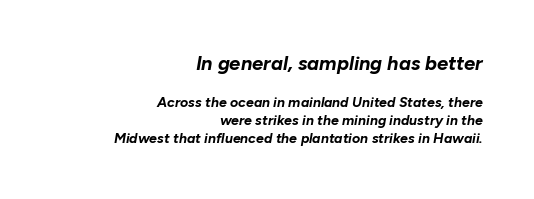
Is the block centered? No — it sits flush against the right margin. There's an unmistakable incline to the writing here. This is heavy type, rendered in bold. Each row of text sits above clean, open space.
